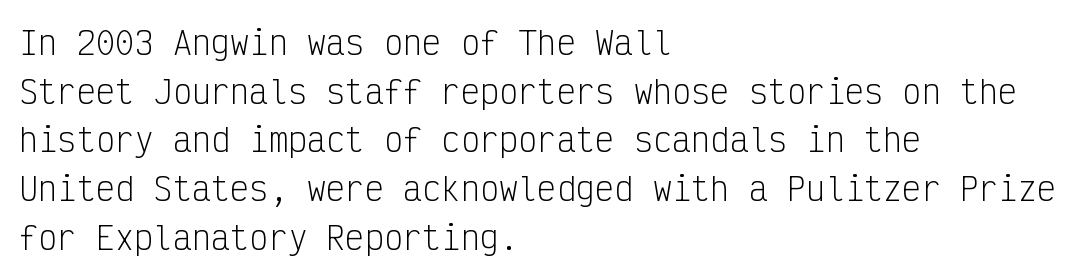
{"serif": "no", "italic": "no", "bold": "no", "weight": "light", "width": "condensed", "stroke_contrast": "low", "x_height": "medium", "monospaced": "yes", "underline": "no", "align": "left", "line_spacing": "normal", "line_spacing_ratio": 1.52, "letter_spacing": "normal", "letter_spacing_em": 0.0, "glyph_px": 32}
